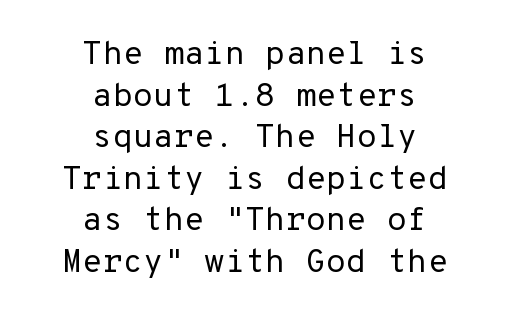
Bare-footed words on every line. How are the letters spaced? Ordinarily, with no added tracking. Reading down the block, each line starts at a different indent, mirrored at its end. Classification — sans serif.
